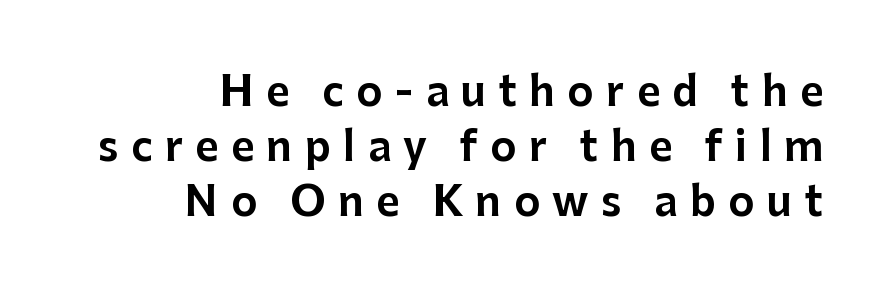
The image shows 40 px sans-serif type, upright; set right-aligned, normal line spacing (1.38x), unusually wide letter spacing (+0.31 em), not underlined; low stroke contrast and a medium x-height.
